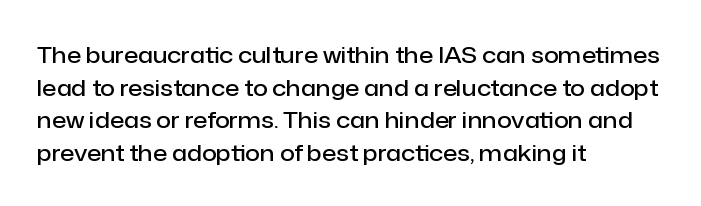
{"italic": "no", "bold": "semi", "underline": "no", "align": "left", "line_spacing": "normal", "line_spacing_ratio": 1.42, "letter_spacing": "normal", "letter_spacing_em": 0.0, "glyph_px": 23}
